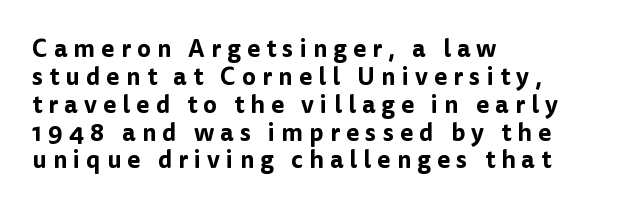
{"italic": "no", "underline": "no", "align": "left", "line_spacing_ratio": 1.16, "letter_spacing": "wide", "letter_spacing_em": 0.26, "glyph_px": 24}
